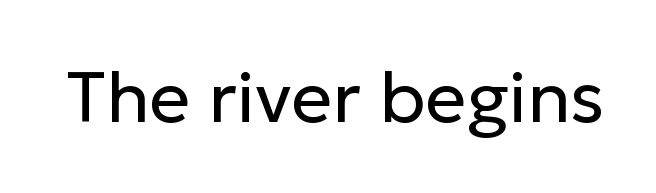
{"serif": "no", "italic": "no", "bold": "no", "weight": "regular", "width": "normal", "stroke_contrast": "low", "x_height": "medium", "monospaced": "no", "underline": "no", "letter_spacing": "normal", "letter_spacing_em": 0.0, "glyph_px": 72}
